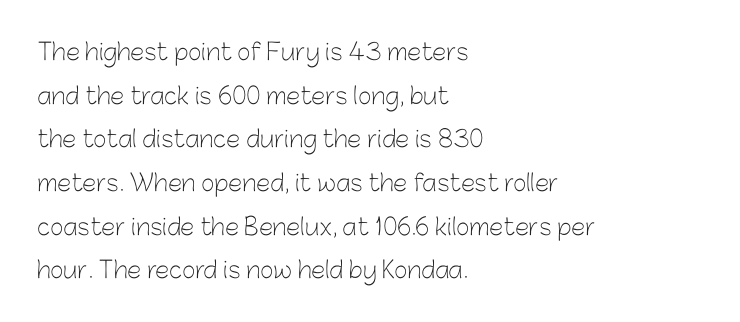
The baseline area is clear. The lines are quadded left. Every character sits straight up, as roman type does. Look at the tracking — it's just the regular setting, nothing added.
